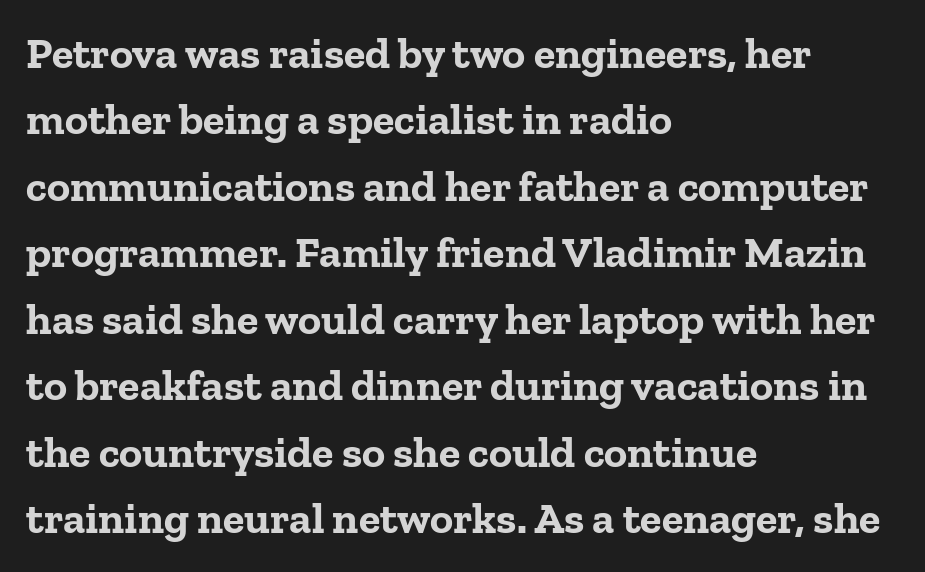
The image shows 44 px bold serif type, upright; set left-aligned, normal line spacing (1.51x), normal letter spacing, not underlined; low stroke contrast and a medium x-height.
